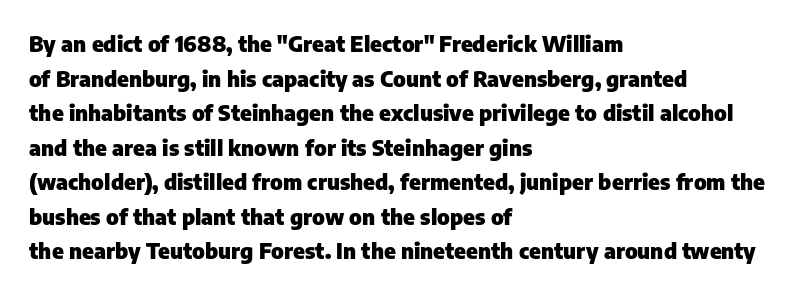
{"italic": "no", "bold": "yes", "underline": "no", "align": "left", "line_spacing": "normal", "line_spacing_ratio": 1.57, "letter_spacing": "normal", "letter_spacing_em": 0.0, "glyph_px": 22}
